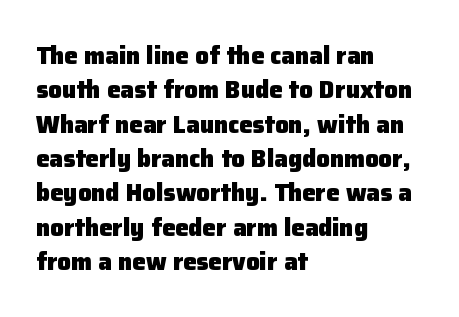
The image shows 24 px bold type, upright; set left-aligned, normal line spacing (1.43x), normal letter spacing, not underlined.
